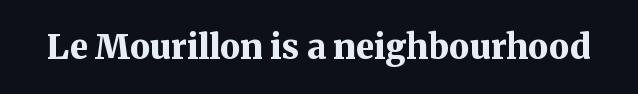
The image shows 34 px bold serif type, upright; set normal letter spacing, not underlined; medium stroke contrast and a medium x-height.
